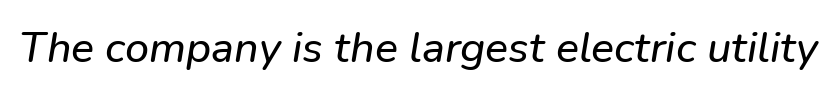
{"italic": "yes", "lean": "right", "slant_degrees": 9, "width": "normal", "stroke_contrast": "low", "x_height": "medium", "monospaced": "no", "underline": "no", "letter_spacing": "normal", "letter_spacing_em": 0.0, "glyph_px": 43}
